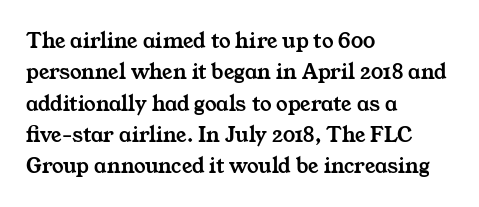
Students, note that the glyphs here touch the page at normal intervals. Rule under the text: the space is simply empty. Summary of vertical rhythm: regular, with standard interline spacing. Horizontally, the lines are justified to the leading edge only.
